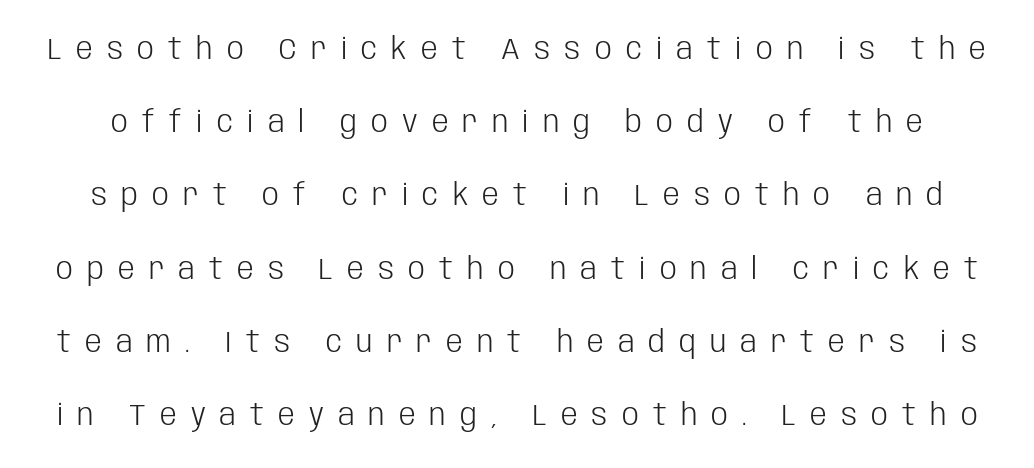
{"serif": "no", "italic": "no", "bold": "no", "weight": "light", "width": "condensed", "stroke_contrast": "low", "x_height": "large", "monospaced": "no", "underline": "no", "line_spacing": "loose", "line_spacing_ratio": 2.44, "letter_spacing": "wide", "letter_spacing_em": 0.47, "glyph_px": 30}
